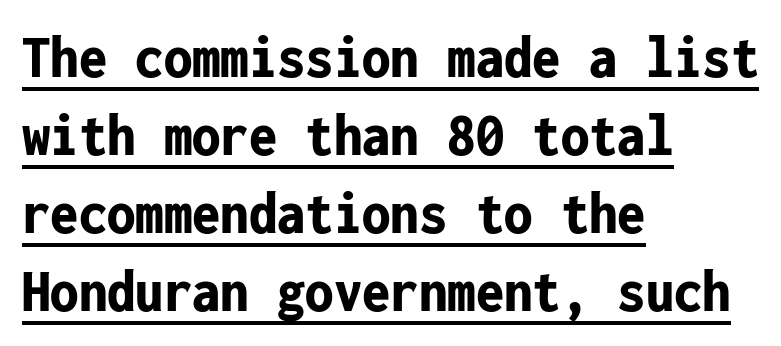
The image shows 63 px bold, condensed sans-serif type, upright, monospaced; set left-aligned, line spacing 1.24x, normal letter spacing, underlined; low stroke contrast and a medium x-height.
